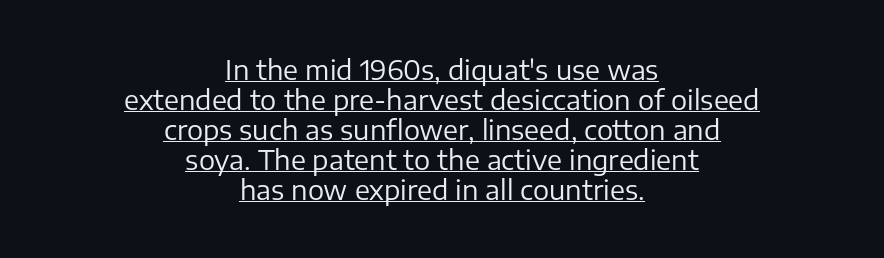
Q: Is the text bold? A: No.
Q: Is the text italic (slanted)? A: No, it is upright.
Q: Is the text underlined? A: Yes.
Q: How is the paragraph aligned? A: Centered.
Q: Is the spacing between letters normal or unusually wide? A: Normal.
Q: Is the spacing between lines tight, normal or loose? A: Tight.
